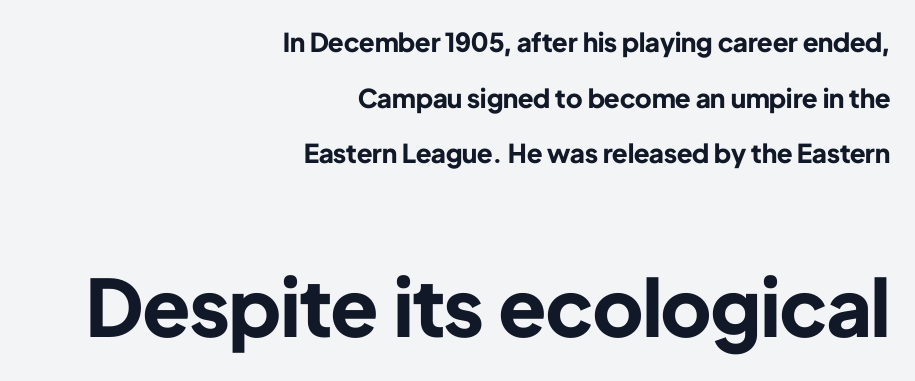
{"serif": "no", "italic": "no", "bold": "yes", "weight": "bold", "width": "normal", "stroke_contrast": "low", "x_height": "medium", "monospaced": "no", "underline": "no", "align": "right", "line_spacing": "loose", "line_spacing_ratio": 2.14, "letter_spacing": "normal", "letter_spacing_em": 0.0, "larger_block": "second", "size_ratio": 3.04, "glyph_px": 79}
